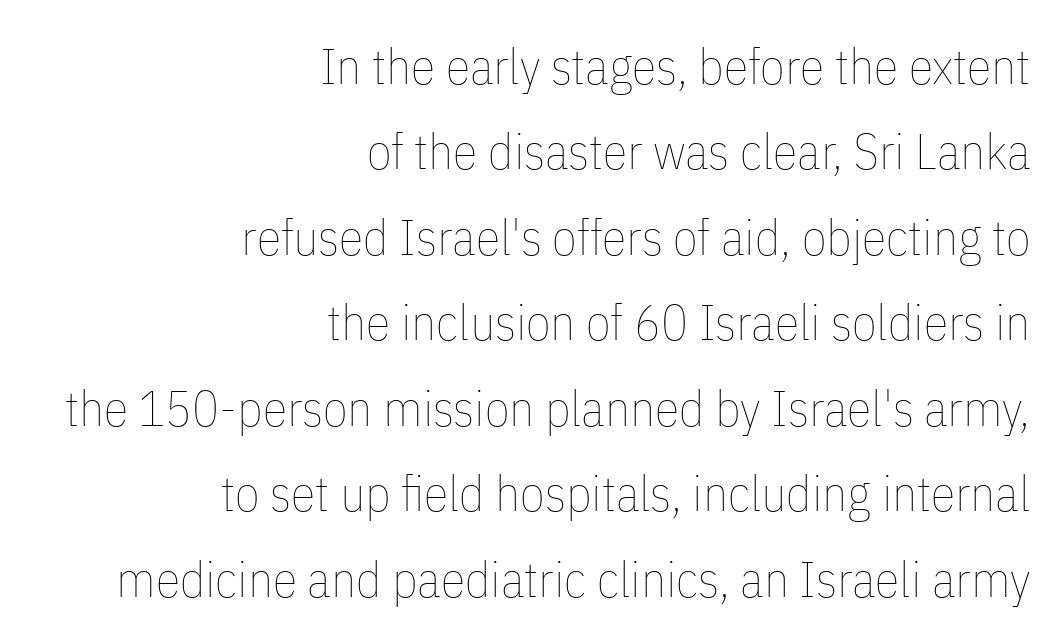
The image shows 50 px thin, condensed type, upright; set right-aligned, line spacing 1.71x, normal letter spacing, not underlined; low stroke contrast and a medium x-height.
